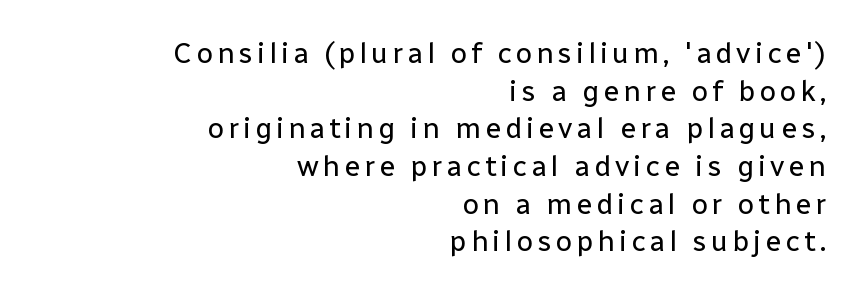
Q: Is the text bold? A: No.
Q: Is the text italic (slanted)? A: No, it is upright.
Q: Is the typeface a serif or a sans-serif typeface? A: Sans-serif.
Q: Is the text underlined? A: No.
Q: How is the paragraph aligned? A: Right-aligned.
Q: Is the spacing between lines tight, normal or loose? A: Normal.
Q: Width (condensed, normal, or wide)? A: Normal.
Q: Stroke contrast? A: Low.
Q: x-height? A: Medium.
Q: Monospaced? A: No.
